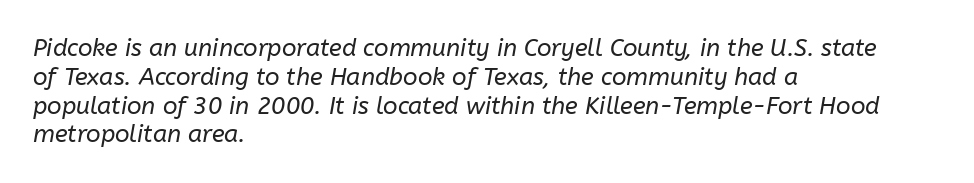
Horizontal alignment here is leftward, the default for most running prose. Tracking here is standard; glyphs follow each other at the usual distance. The passage shown is not underscored anywhere. Counters stay open thanks to moderate or lighter strokes. A typesetter would mark this as italic.
